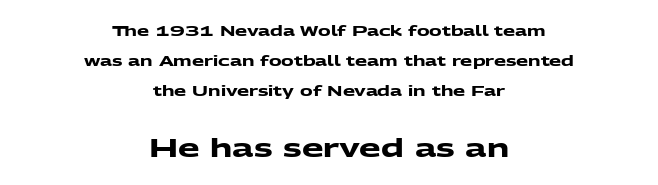
Q: Is the text bold? A: Yes.
Q: Is the text underlined? A: No.
Q: How is the paragraph aligned? A: Centered.
Q: Is the spacing between letters normal or unusually wide? A: Normal.
Q: Is the spacing between lines tight, normal or loose? A: Loose.
Q: Which block of text is set in a larger size, the first (top) or the second (bottom)? A: The second (bottom) one.
